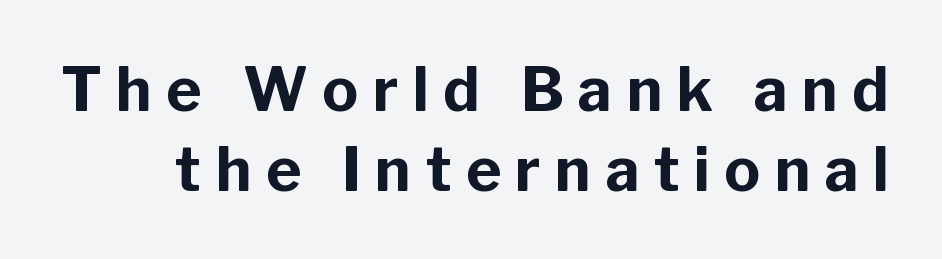
The image shows 60 px bold sans-serif type, upright; set normal line spacing (1.33x), unusually wide letter spacing (+0.24 em), not underlined; low stroke contrast and a medium x-height.
